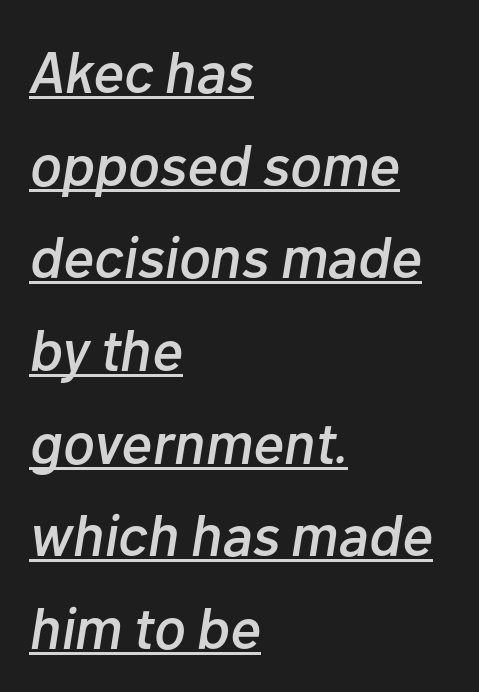
Q: Is the text italic (slanted)? A: Yes, it leans right by about 10 degrees.
Q: Is the text underlined? A: Yes.
Q: How is the paragraph aligned? A: Left-aligned.
Q: Is the spacing between letters normal or unusually wide? A: Normal.
Q: Is the spacing between lines tight, normal or loose? A: Normal.
Q: Width (condensed, normal, or wide)? A: Normal.
Q: Stroke contrast? A: Low.
Q: x-height? A: Medium.
Q: Monospaced? A: No.
